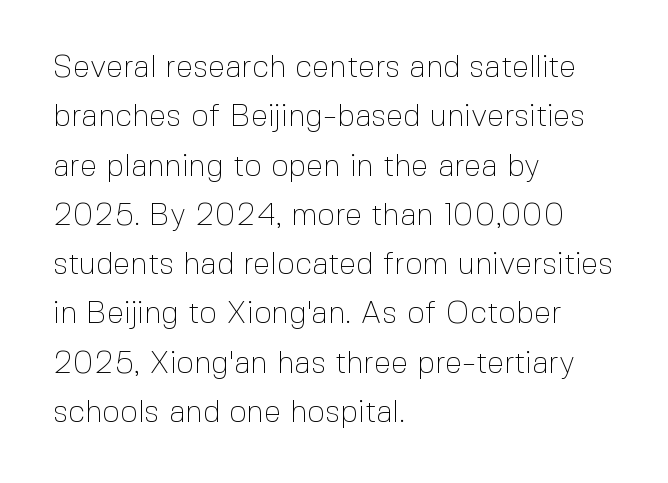
The image shows 31 px thin sans-serif type, upright; set left-aligned, normal line spacing (1.59x), normal letter spacing, not underlined; a medium x-height.
